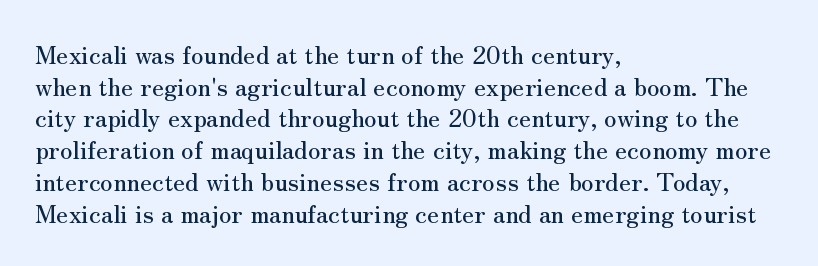
{"italic": "no", "underline": "no", "align": "left", "line_spacing": "normal", "line_spacing_ratio": 1.27, "letter_spacing": "normal", "letter_spacing_em": 0.0, "glyph_px": 25}
